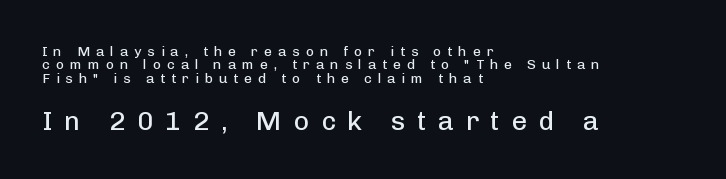
Q: Is the text bold? A: No.
Q: Is the text italic (slanted)? A: No, it is upright.
Q: Is the text underlined? A: No.
Q: How is the paragraph aligned? A: Left-aligned.
Q: Is the spacing between letters normal or unusually wide? A: Unusually wide.
Q: Is the spacing between lines tight, normal or loose? A: Tight.
Q: Which block of text is set in a larger size, the first (top) or the second (bottom)? A: The second (bottom) one.
